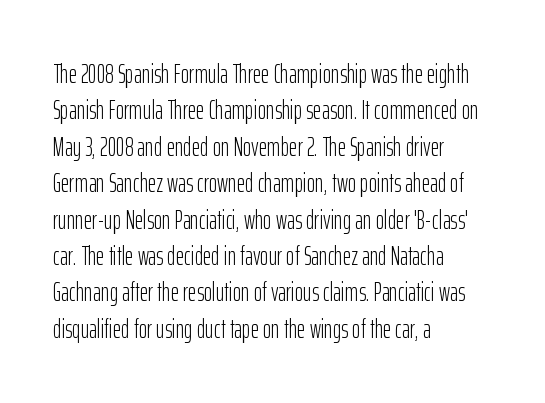
Q: Is the text bold? A: No.
Q: Is the text italic (slanted)? A: No, it is upright.
Q: Is the text underlined? A: No.
Q: How is the paragraph aligned? A: Left-aligned.
Q: Is the spacing between letters normal or unusually wide? A: Normal.
Q: Is the spacing between lines tight, normal or loose? A: Normal.
